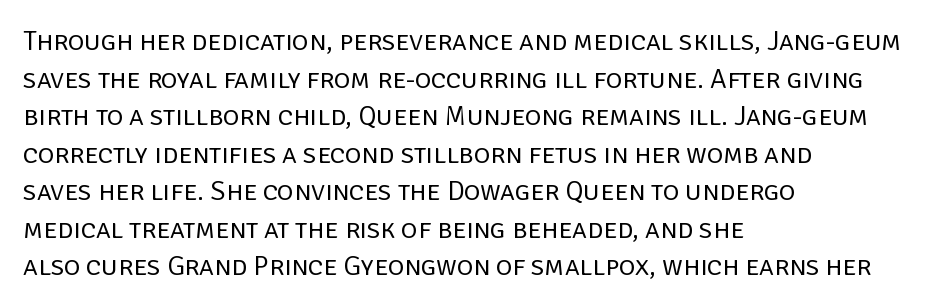
One-word summary of the alignment: left. Rows of type keep a routine distance in the vertical direction. Nope, not italic — everything's standing straight. This sample uses a sans-serif face. These glyphs show unthickened strokes, regular width or finer.
